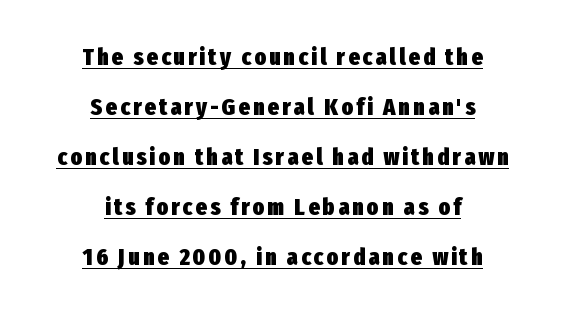
Q: Is the text bold? A: Yes.
Q: Is the text italic (slanted)? A: No, it is upright.
Q: Is the text underlined? A: Yes.
Q: How is the paragraph aligned? A: Centered.
Q: Is the spacing between lines tight, normal or loose? A: Loose.
